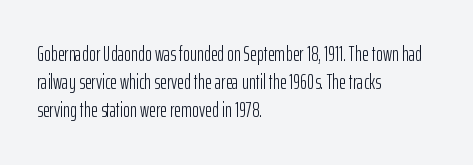
Q: Is the text bold? A: No.
Q: Is the text italic (slanted)? A: No, it is upright.
Q: Is the text underlined? A: No.
Q: How is the paragraph aligned? A: Left-aligned.
Q: Is the spacing between letters normal or unusually wide? A: Normal.
Q: Is the spacing between lines tight, normal or loose? A: Normal.
